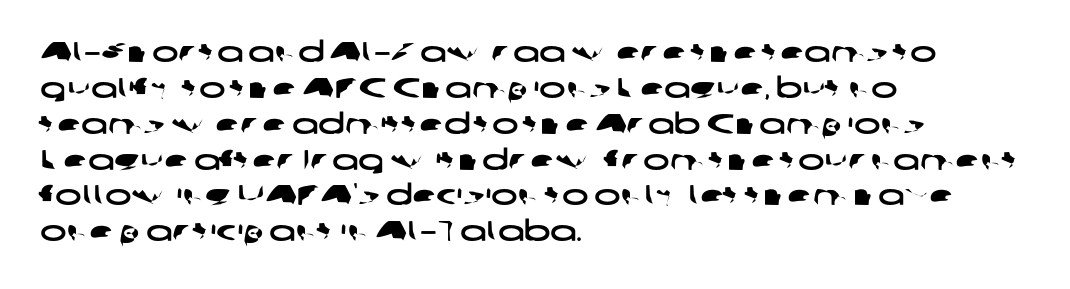
Where is the straight margin? On the left. Note the varied advance widths — an 'i' is clearly narrower than an 'm'. This sample uses a sans-serif face. Look at the tracking — it's just the regular setting, nothing added. Decoration check: the copy has no underline. Line spacing here is normal.
